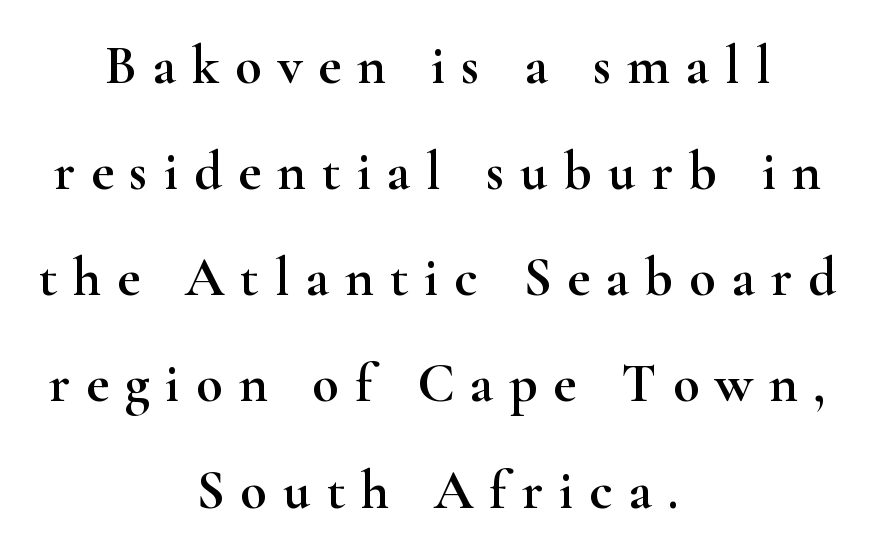
The image shows 55 px wide serif type, upright; set centered, loose line spacing (1.93x), unusually wide letter spacing (+0.29 em), not underlined; high stroke contrast and a small x-height.
